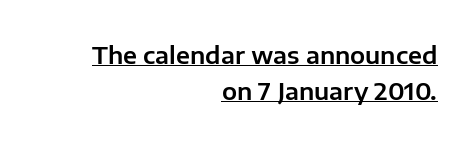
{"italic": "no", "underline": "yes", "align": "right", "line_spacing": "normal", "line_spacing_ratio": 1.52, "letter_spacing": "normal", "letter_spacing_em": 0.0, "glyph_px": 24}
